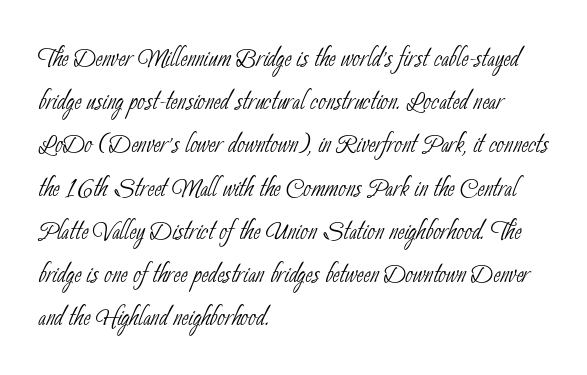
Q: Is the text bold? A: No.
Q: Is the typeface a serif or a sans-serif typeface? A: Sans-serif.
Q: Is the text underlined? A: No.
Q: How is the paragraph aligned? A: Left-aligned.
Q: Is the spacing between letters normal or unusually wide? A: Normal.
Q: Is the spacing between lines tight, normal or loose? A: Normal.
Q: Width (condensed, normal, or wide)? A: Condensed.
Q: Stroke contrast? A: Low.
Q: x-height? A: Small.
Q: Monospaced? A: No.
